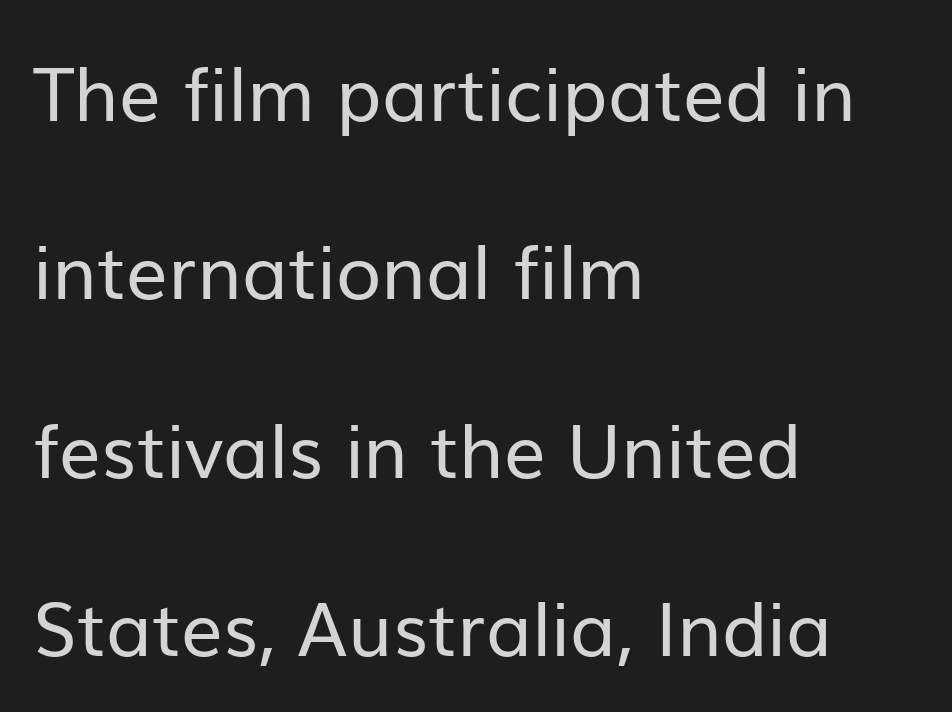
Regarding leading, the lines here are spaced well apart. These lines stack with their left ends in a neat column. This sample has the flowing, uneven cadence of proportional lettering. The characters are drawn with everyday or finer stroke widths. The passage shown is not underscored anywhere. The lettering holds an erect, upright posture throughout.
